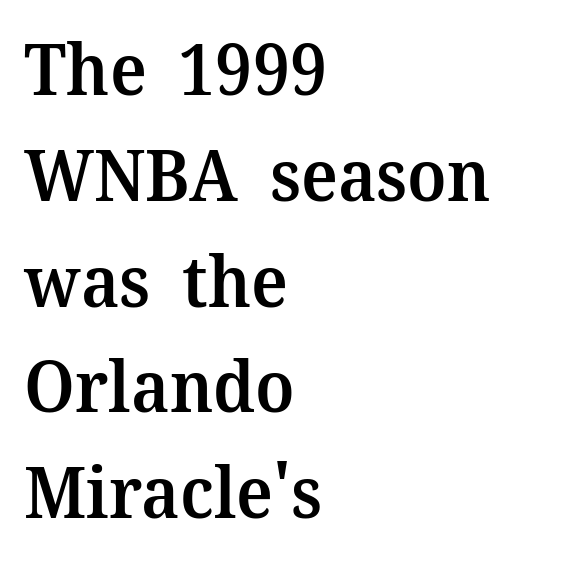
The image shows 71 px semibold serif type, upright; set left-aligned, normal line spacing (1.49x), normal letter spacing, not underlined; medium stroke contrast and a medium x-height.
